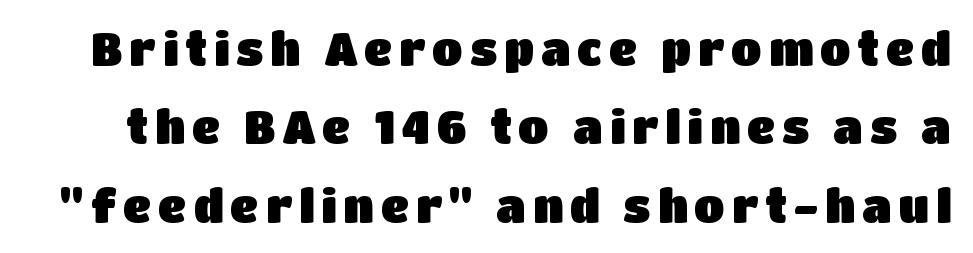
The image shows 45 px sans-serif type, upright; set line spacing 1.74x, not underlined; low stroke contrast and a large x-height.
